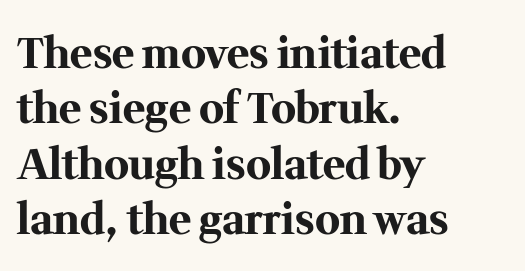
Q: Is the text bold? A: Yes.
Q: Is the text italic (slanted)? A: No, it is upright.
Q: Is the typeface a serif or a sans-serif typeface? A: Serif.
Q: Is the text underlined? A: No.
Q: How is the paragraph aligned? A: Left-aligned.
Q: Is the spacing between letters normal or unusually wide? A: Normal.
Q: Is the spacing between lines tight, normal or loose? A: Normal.
Q: Width (condensed, normal, or wide)? A: Normal.
Q: Stroke contrast? A: Medium.
Q: x-height? A: Medium.
Q: Monospaced? A: No.
